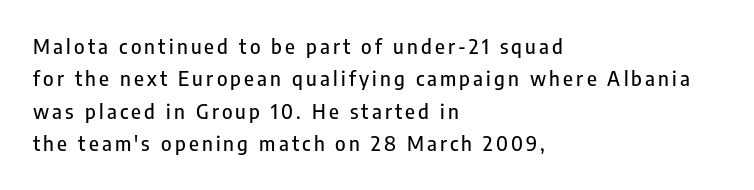
{"italic": "no", "underline": "no", "align": "left", "line_spacing": "normal", "line_spacing_ratio": 1.62, "glyph_px": 20}
